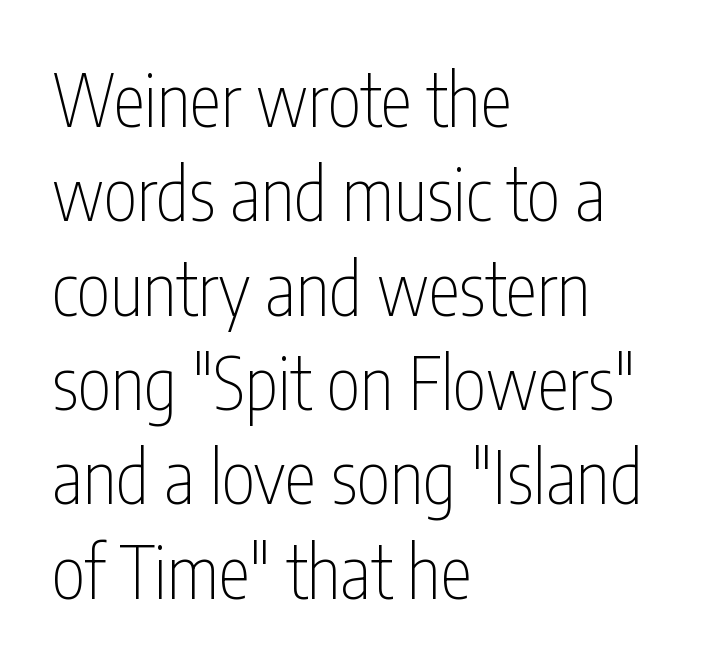
The image shows 72 px thin, condensed sans-serif type, upright; set left-aligned, normal line spacing (1.31x), normal letter spacing, not underlined; low stroke contrast and a medium x-height.
